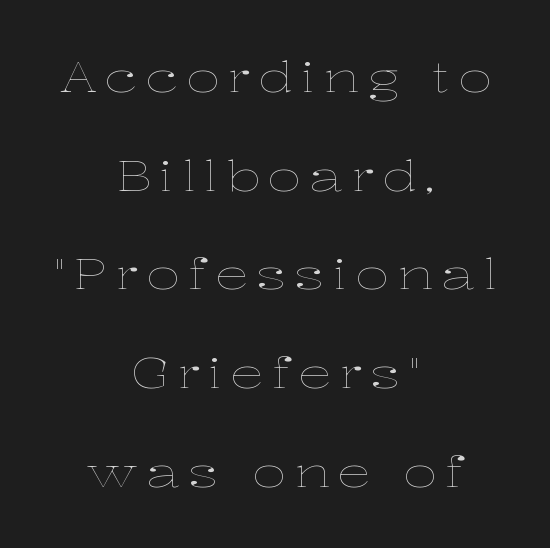
The image shows 42 px thin, wide type, upright; set centered, loose line spacing (2.35x), not underlined; low stroke contrast and a medium x-height.
